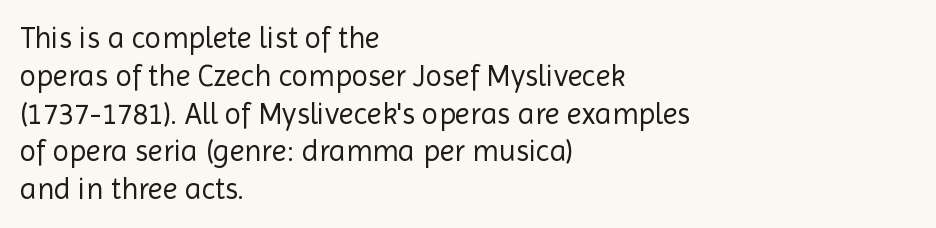
Q: Is the text bold? A: No.
Q: Is the text italic (slanted)? A: No, it is upright.
Q: Is the typeface a serif or a sans-serif typeface? A: Sans-serif.
Q: Is the text underlined? A: No.
Q: How is the paragraph aligned? A: Left-aligned.
Q: Is the spacing between letters normal or unusually wide? A: Normal.
Q: Is the spacing between lines tight, normal or loose? A: Normal.
Q: Width (condensed, normal, or wide)? A: Normal.
Q: x-height? A: Medium.
Q: Monospaced? A: No.
